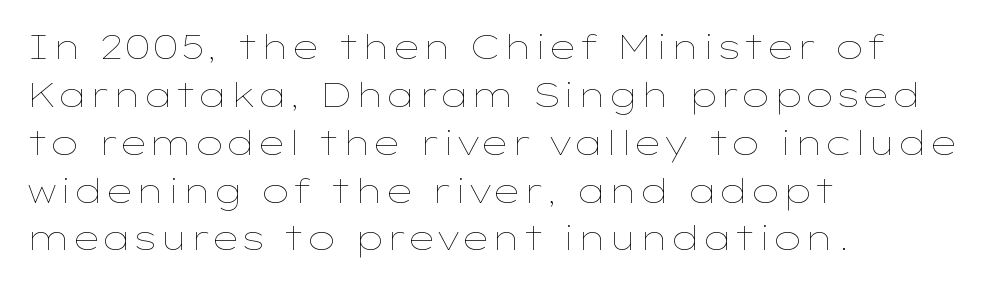
{"italic": "no", "bold": "no", "weight": "thin", "width": "wide", "stroke_contrast": "low", "x_height": "medium", "monospaced": "no", "underline": "no", "align": "left", "line_spacing": "normal", "line_spacing_ratio": 1.45, "letter_spacing": "normal", "letter_spacing_em": 0.0, "glyph_px": 33}
